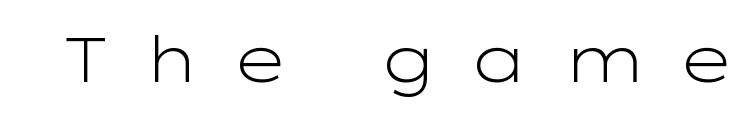
Classification — sans serif. Note the varied advance widths — an 'i' is clearly narrower than an 'm'. Inter-character spacing is expanded well beyond the font's built-in metrics. The lettering stays uniformly vertical, giving the passage a roman look. Descenders hang freely into open space. Bold? No — there's no thickening of the strokes.
